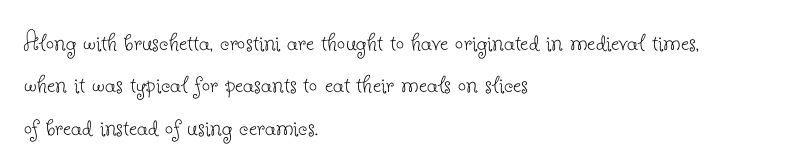
Is there any slant? The stems are plumb. Compared with typical body copy, the letter spacing here is the same. In terms of leading, this rendering sits right in the middle. The lines in this sample share a left origin and differ only in where they stop. A light-to-regular cut is what we see here.
